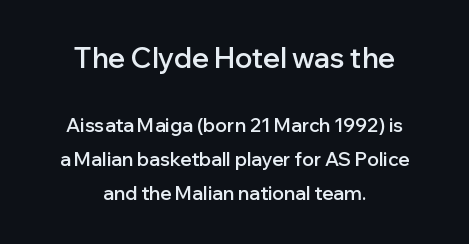
Q: Is the text bold? A: Semi-bold.
Q: Is the text italic (slanted)? A: No, it is upright.
Q: Is the typeface a serif or a sans-serif typeface? A: Sans-serif.
Q: Is the text underlined? A: No.
Q: How is the paragraph aligned? A: Centered.
Q: Is the spacing between letters normal or unusually wide? A: Normal.
Q: Which block of text is set in a larger size, the first (top) or the second (bottom)? A: The first (top) one.
Q: Width (condensed, normal, or wide)? A: Normal.
Q: Stroke contrast? A: Low.
Q: x-height? A: Medium.
Q: Monospaced? A: No.
